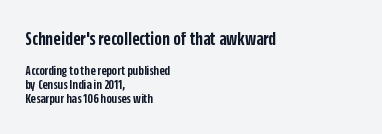
Alignment: flush left. Each glyph is drawn with semibold strokes, heavier than normal yet not fully bold. The letters in the upper block stand taller than those in the block below. These lines were composed using upright roman letters.
